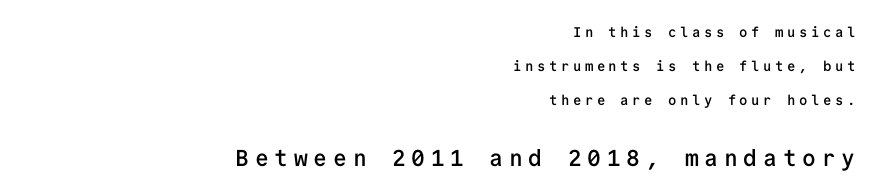
Reading down the column, the eye jumps a long way to each next line. It's the straight-up-and-down kind of type. Tracking here is generous; glyphs stand well apart from one another. Size hierarchy here favors the trailing block over the leading one.
